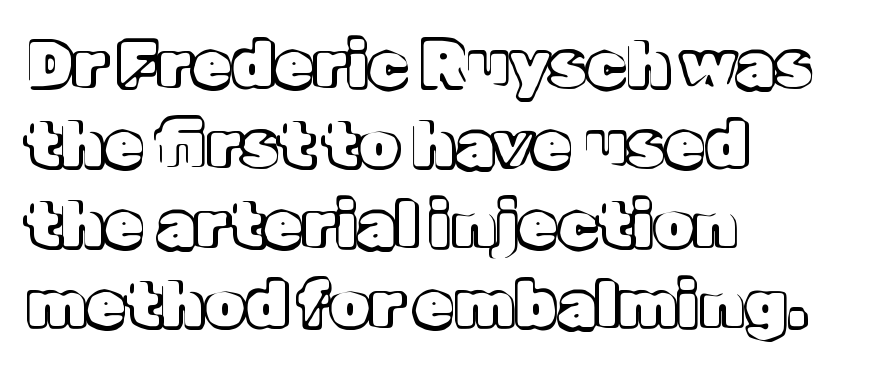
The image shows 64 px text type, upright; set left-aligned, normal line spacing (1.25x), normal letter spacing, not underlined; a medium x-height.
